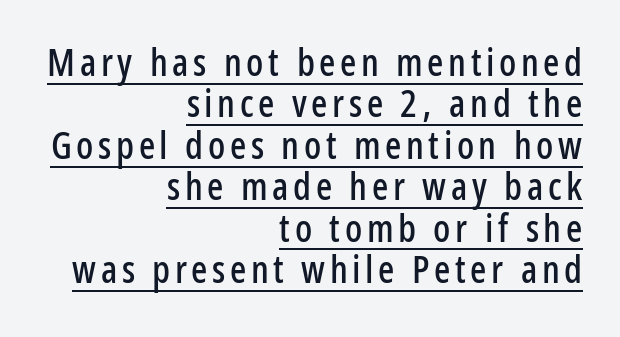
The typesetter has applied underlining to the passage shown. Note the varied advance widths — an 'i' is clearly narrower than an 'm'. Vertical strokes here are truly vertical. Baseline-to-baseline distance is barely more than the letter height.
